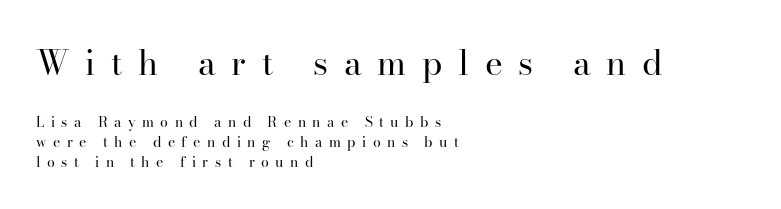
Q: Is the text bold? A: No.
Q: Is the text italic (slanted)? A: No, it is upright.
Q: Is the typeface a serif or a sans-serif typeface? A: Serif.
Q: Is the text underlined? A: No.
Q: How is the paragraph aligned? A: Left-aligned.
Q: Is the spacing between letters normal or unusually wide? A: Unusually wide.
Q: Is the spacing between lines tight, normal or loose? A: Normal.
Q: Which block of text is set in a larger size, the first (top) or the second (bottom)? A: The first (top) one.
Q: Width (condensed, normal, or wide)? A: Normal.
Q: Stroke contrast? A: High.
Q: x-height? A: Small.
Q: Monospaced? A: No.
